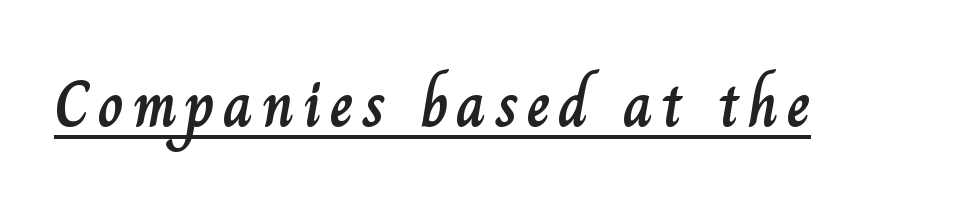
What decoration does the sample have? An underline. The letters advance in unequal steps, a hallmark of proportional type.
